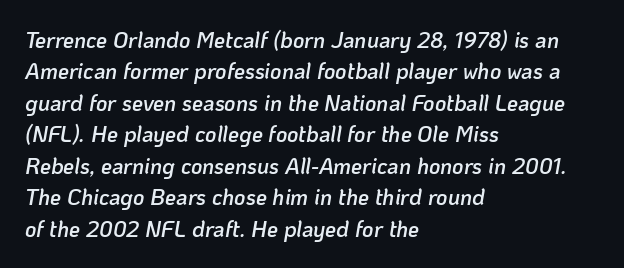
{"italic": "yes", "lean": "right", "slant_degrees": 10, "bold": "semi", "underline": "no", "align": "left", "line_spacing": "normal", "line_spacing_ratio": 1.43, "letter_spacing": "normal", "letter_spacing_em": 0.0, "glyph_px": 22}
